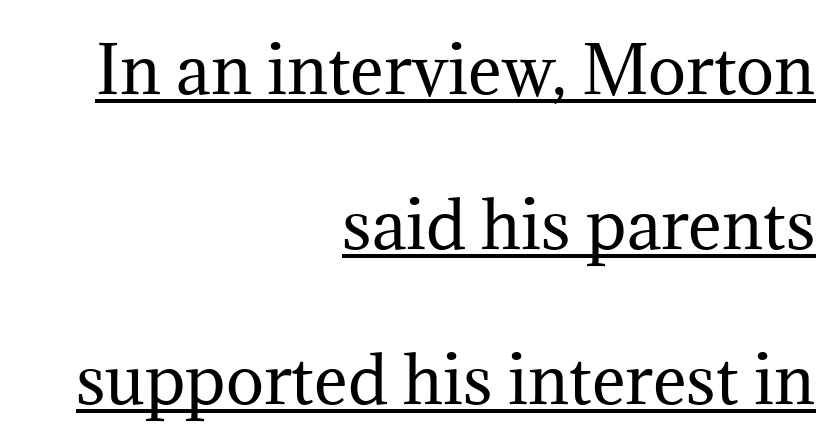
The image shows 64 px regular-weight serif type, upright; set right-aligned, loose line spacing (2.42x), normal letter spacing, underlined; medium stroke contrast and a medium x-height.
